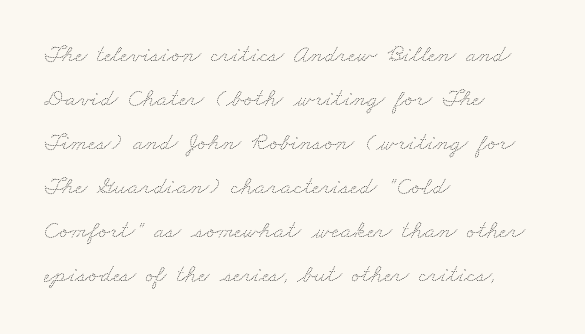
The image shows 25 px text type; set left-aligned, line spacing 1.76x, normal letter spacing, not underlined.
